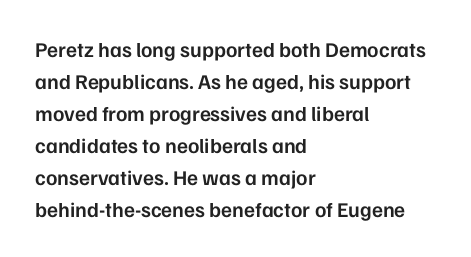
{"italic": "no", "bold": "semi", "underline": "no", "align": "left", "line_spacing": "normal", "line_spacing_ratio": 1.52, "letter_spacing": "normal", "letter_spacing_em": 0.0, "glyph_px": 21}
